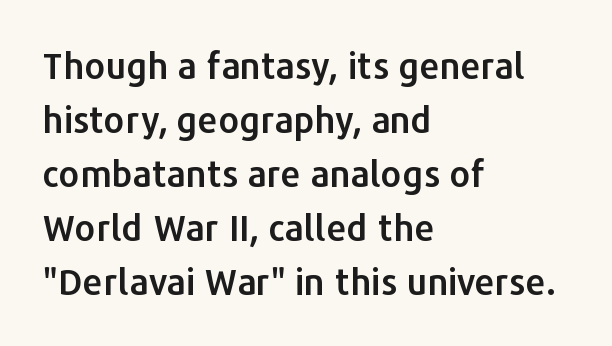
Q: Is the text italic (slanted)? A: No, it is upright.
Q: Is the typeface a serif or a sans-serif typeface? A: Sans-serif.
Q: Is the text underlined? A: No.
Q: How is the paragraph aligned? A: Left-aligned.
Q: Is the spacing between letters normal or unusually wide? A: Normal.
Q: Is the spacing between lines tight, normal or loose? A: Normal.
Q: Width (condensed, normal, or wide)? A: Normal.
Q: Stroke contrast? A: Low.
Q: x-height? A: Medium.
Q: Monospaced? A: No.
